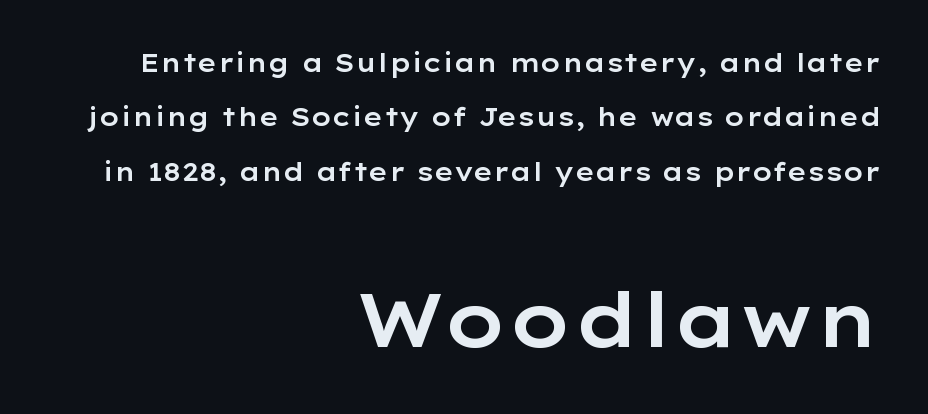
{"serif": "no", "italic": "no", "width": "wide", "stroke_contrast": "low", "x_height": "medium", "monospaced": "no", "underline": "no", "align": "right", "line_spacing": "loose", "line_spacing_ratio": 2.18, "letter_spacing": "normal", "letter_spacing_em": 0.0, "larger_block": "second", "size_ratio": 3.04, "glyph_px": 76}
